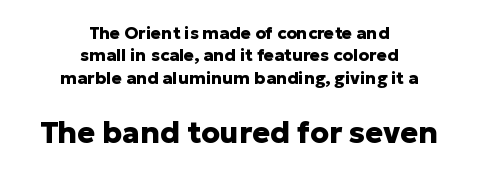
Q: Is the text bold? A: Yes.
Q: Is the text italic (slanted)? A: No, it is upright.
Q: Is the typeface a serif or a sans-serif typeface? A: Sans-serif.
Q: Is the text underlined? A: No.
Q: How is the paragraph aligned? A: Centered.
Q: Is the spacing between letters normal or unusually wide? A: Normal.
Q: Is the spacing between lines tight, normal or loose? A: Normal.
Q: Which block of text is set in a larger size, the first (top) or the second (bottom)? A: The second (bottom) one.
Q: Width (condensed, normal, or wide)? A: Normal.
Q: Stroke contrast? A: Low.
Q: x-height? A: Medium.
Q: Monospaced? A: No.
